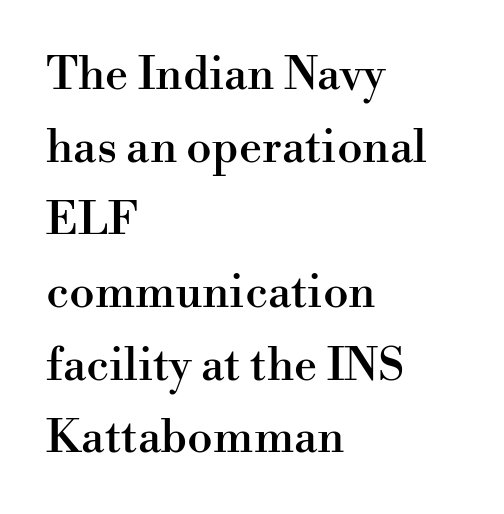
Q: Is the text italic (slanted)? A: No, it is upright.
Q: Is the typeface a serif or a sans-serif typeface? A: Serif.
Q: Is the text underlined? A: No.
Q: How is the paragraph aligned? A: Left-aligned.
Q: Is the spacing between letters normal or unusually wide? A: Normal.
Q: Is the spacing between lines tight, normal or loose? A: Normal.
Q: Width (condensed, normal, or wide)? A: Normal.
Q: Stroke contrast? A: High.
Q: x-height? A: Small.
Q: Monospaced? A: No.
